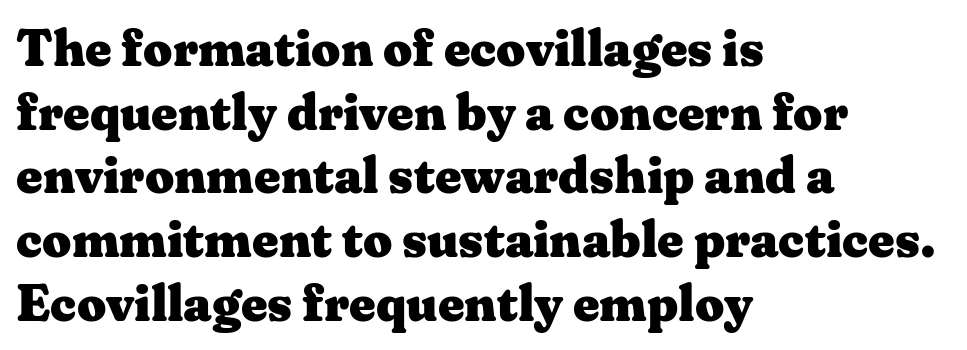
{"serif": "yes", "italic": "no", "bold": "yes", "weight": "heavy", "width": "wide", "stroke_contrast": "medium", "x_height": "medium", "monospaced": "no", "underline": "no", "align": "left", "line_spacing": "normal", "line_spacing_ratio": 1.25, "letter_spacing": "normal", "letter_spacing_em": 0.0, "glyph_px": 51}
